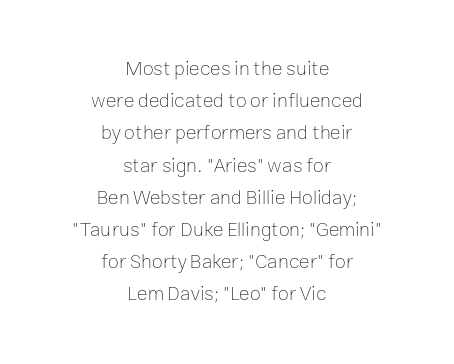
Students, note that the glyphs here touch the page at normal intervals. A clean baseline with only descenders dipping below it. If you drew a line through each stem, it would be perfectly vertical. Weight: in the light-to-regular range. Vertically, the passage feels balanced, rows spaced as you'd expect.
